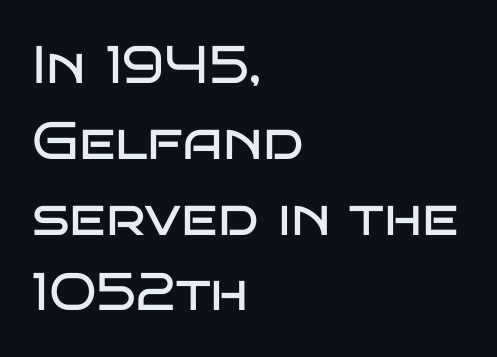
Q: Is the text bold? A: No.
Q: Is the text italic (slanted)? A: No, it is upright.
Q: Is the typeface a serif or a sans-serif typeface? A: Sans-serif.
Q: Is the text underlined? A: No.
Q: How is the paragraph aligned? A: Left-aligned.
Q: Is the spacing between letters normal or unusually wide? A: Normal.
Q: Is the spacing between lines tight, normal or loose? A: Normal.
Q: Width (condensed, normal, or wide)? A: Wide.
Q: Stroke contrast? A: Low.
Q: x-height? A: Large.
Q: Monospaced? A: No.
